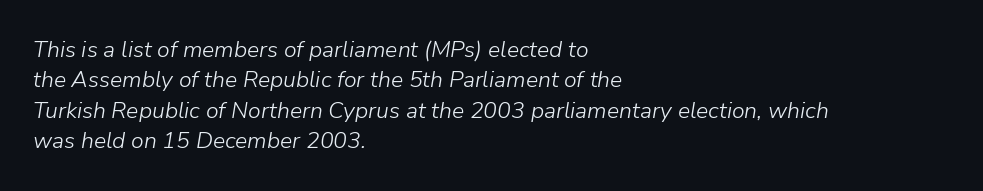
A quiet, ordinary-to-light weight characterises the typeface. The lines are quadded left. Evenly set lines give the paragraph a standard silhouette. Quick note: italic. The foot of each line stays bare and open.
